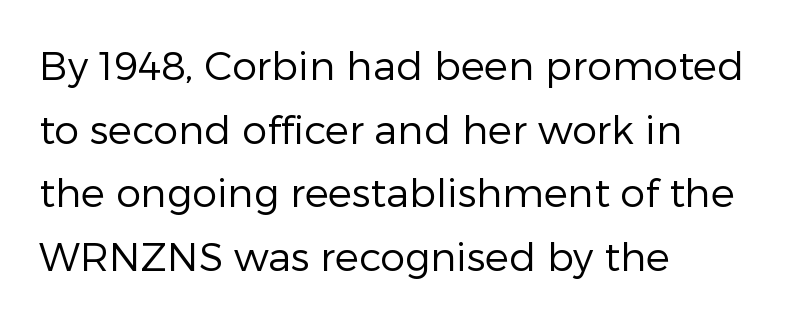
The image shows 40 px regular-weight sans-serif type, upright; set left-aligned, normal line spacing (1.59x), normal letter spacing, not underlined; low stroke contrast and a medium x-height.
